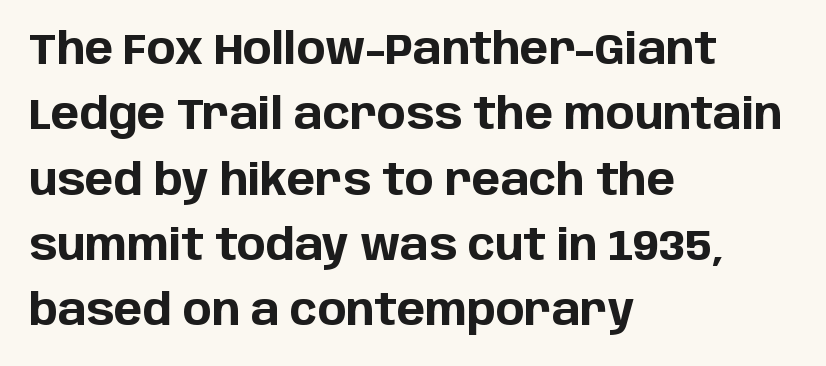
The sample has been set heavy, in full bold. The gap between lines stays unmarked. The lines are quadded left. Glyph-to-glyph distance matches everyday printed text. Spacing verdict: proportional, widths tailored to each character.
